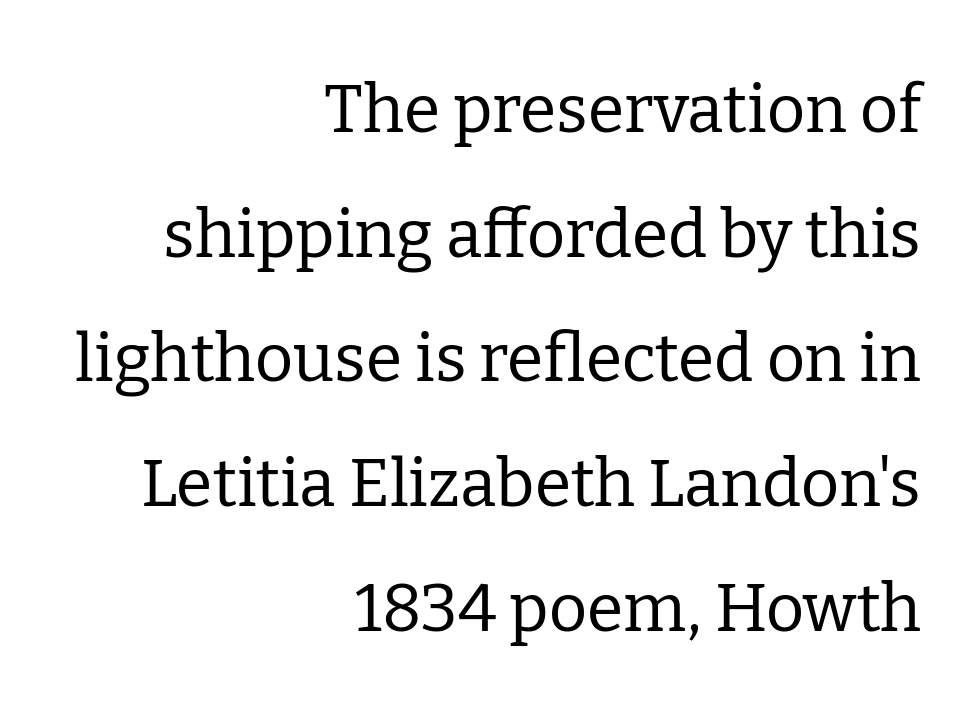
Here the designer chose a conventional face with non-uniform glyph widths. The rendering keeps characters at their native spacing. This sample uses a serif face. A flush-right, rag-left setting is used for this passage.
